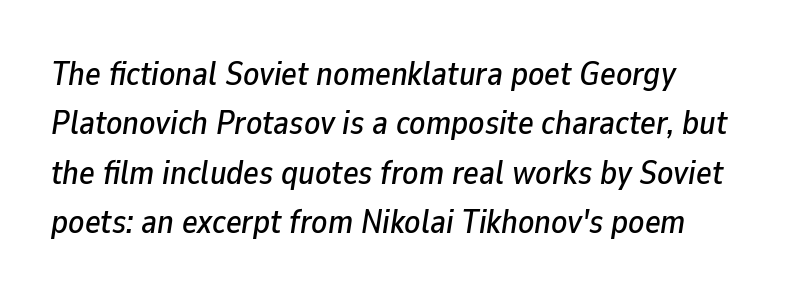
The image shows 33 px text type, italic (leaning right); set normal line spacing (1.5x), normal letter spacing, not underlined; low stroke contrast and a medium x-height.
